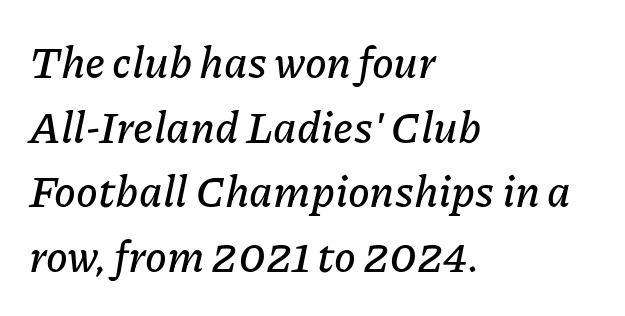
The image shows 44 px text type, italic (leaning right); set left-aligned, normal line spacing (1.47x), normal letter spacing, not underlined; low stroke contrast and a medium x-height.
